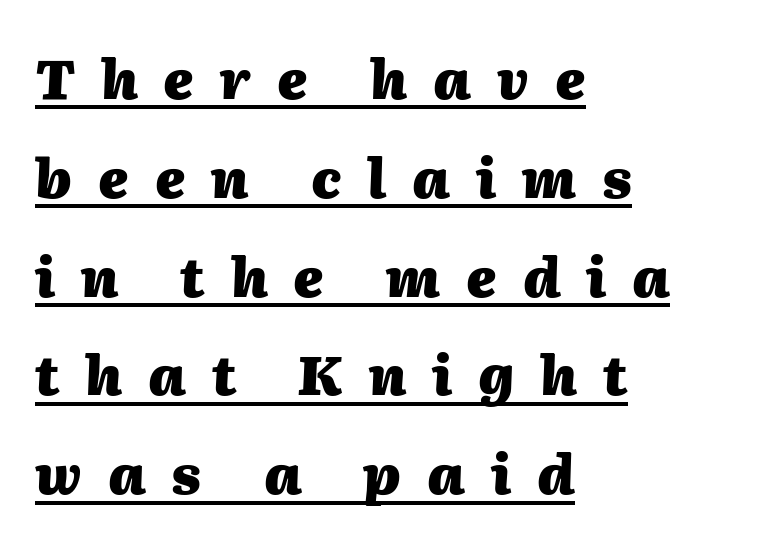
The image shows 54 px heavy type, italic (leaning right); set left-aligned, line spacing 1.83x, unusually wide letter spacing (+0.48 em), underlined; medium stroke contrast and a medium x-height.
